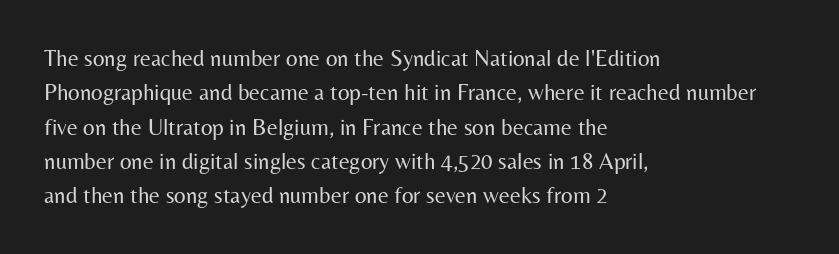
The vertical gap from one line to the next is medium. These lines were composed using upright roman letters. Horizontal alignment here is leftward, the default for most running prose. The gaps between neighbouring characters are ordinary and unremarkable. Weight: regular or lighter.
